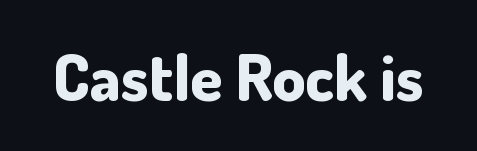
Q: Is the text bold? A: Yes.
Q: Is the text italic (slanted)? A: No, it is upright.
Q: Is the typeface a serif or a sans-serif typeface? A: Sans-serif.
Q: Is the text underlined? A: No.
Q: Is the spacing between letters normal or unusually wide? A: Normal.
Q: Width (condensed, normal, or wide)? A: Normal.
Q: Stroke contrast? A: Low.
Q: x-height? A: Small.
Q: Monospaced? A: No.
